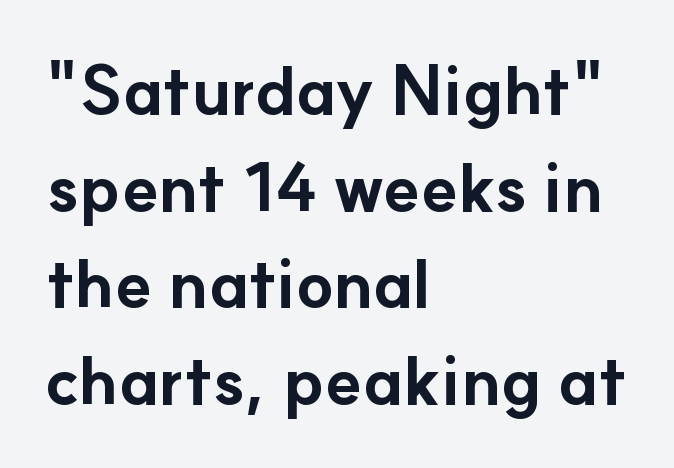
{"serif": "no", "italic": "no", "bold": "yes", "weight": "bold", "width": "normal", "stroke_contrast": "low", "x_height": "small", "monospaced": "no", "underline": "no", "align": "left", "line_spacing": "normal", "line_spacing_ratio": 1.42, "letter_spacing": "normal", "letter_spacing_em": 0.0, "glyph_px": 68}
